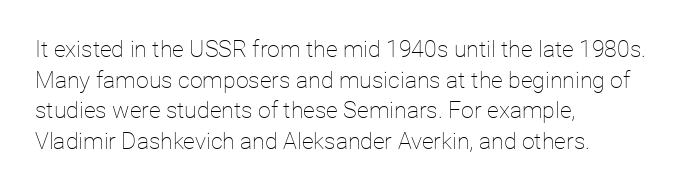
Q: Is the text bold? A: No.
Q: Is the text italic (slanted)? A: No, it is upright.
Q: Is the text underlined? A: No.
Q: How is the paragraph aligned? A: Left-aligned.
Q: Is the spacing between letters normal or unusually wide? A: Normal.
Q: Is the spacing between lines tight, normal or loose? A: Normal.
